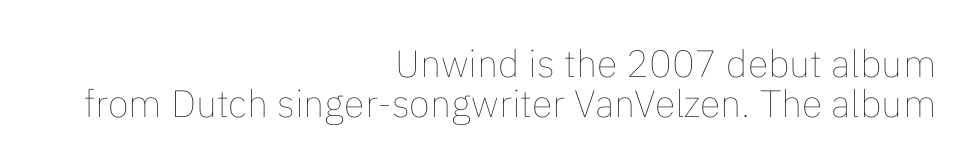
The image shows 38 px thin type, upright; set right-aligned, tight line spacing (1.06x), normal letter spacing, not underlined; low stroke contrast and a medium x-height.
